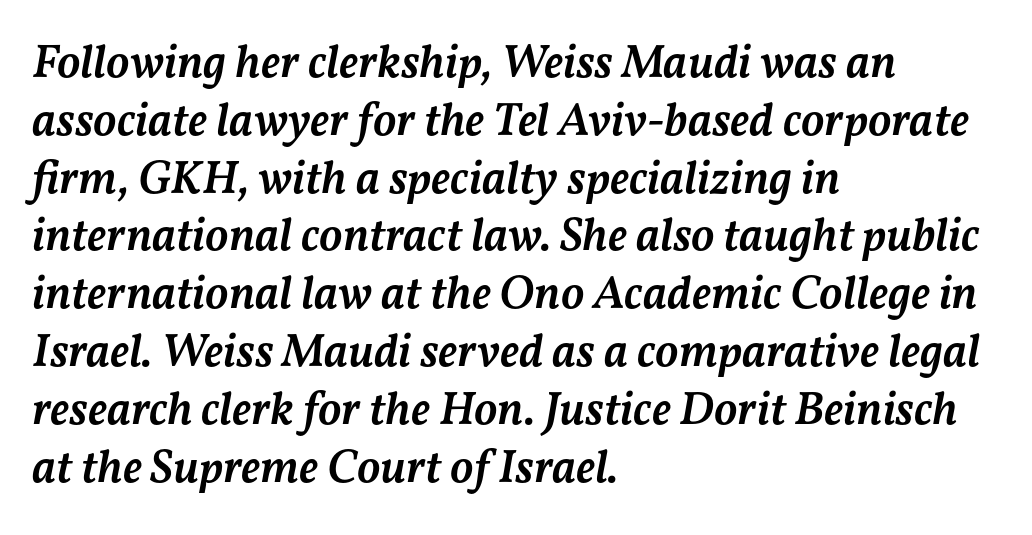
Q: Is the text bold? A: Semi-bold.
Q: Is the text italic (slanted)? A: Yes, it leans right by about 11 degrees.
Q: Is the text underlined? A: No.
Q: How is the paragraph aligned? A: Left-aligned.
Q: Is the spacing between letters normal or unusually wide? A: Normal.
Q: Width (condensed, normal, or wide)? A: Normal.
Q: Stroke contrast? A: Medium.
Q: x-height? A: Medium.
Q: Monospaced? A: No.
